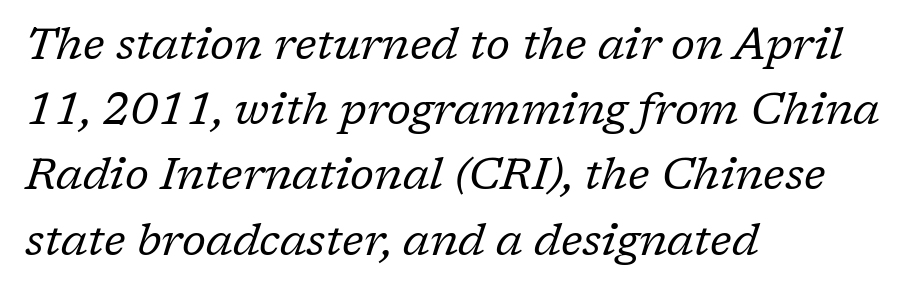
Character widths vary here, with narrow letters taking less room than wide ones. The strip under each line holds only bare page. Stem width sits at or under what a default text font uses. Honestly, the letter spacing is just normal — you wouldn't notice it. An italicized treatment has been applied to the whole sample. What kind of face is this? One with serifs.
